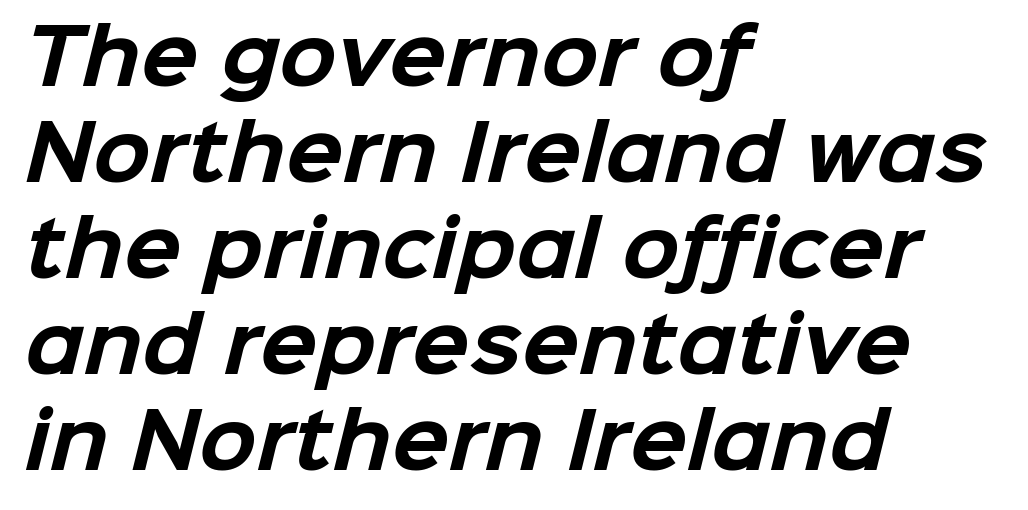
The image shows 75 px bold sans-serif type; set left-aligned, normal line spacing (1.28x), normal letter spacing, not underlined; low stroke contrast and a medium x-height.
